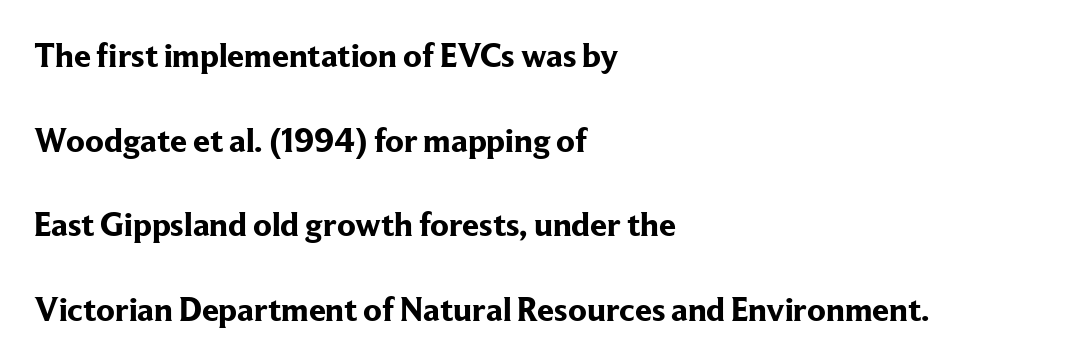
Nobody drew a line under any word here. The lines are spread far apart with generous leading. In terms of posture, this sample is upright. The passage shown is typed in a proportional face where columns would drift.
